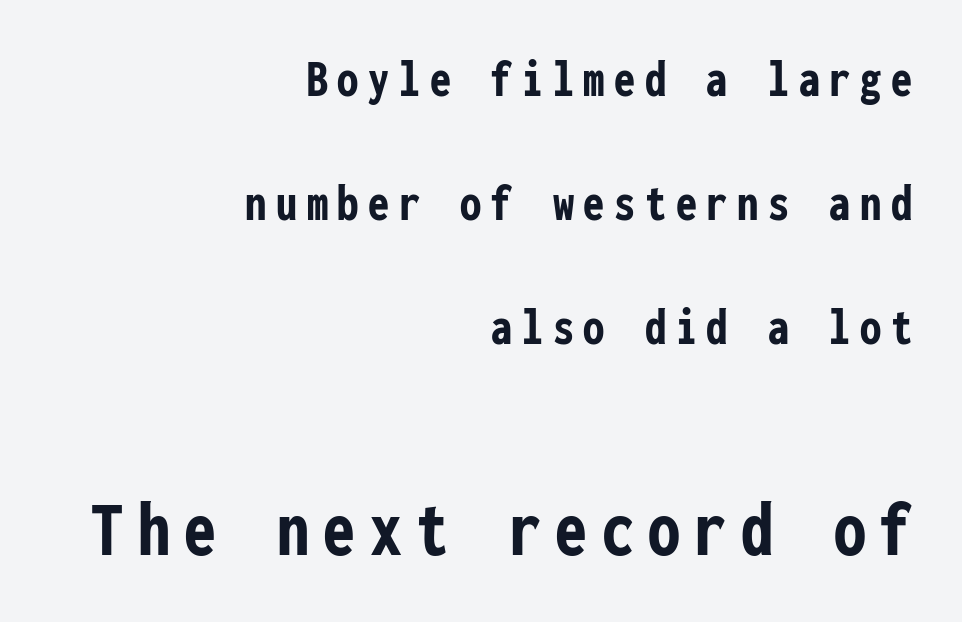
Q: Is the text bold? A: Yes.
Q: Is the text italic (slanted)? A: No, it is upright.
Q: Is the typeface a serif or a sans-serif typeface? A: Sans-serif.
Q: Is the text underlined? A: No.
Q: How is the paragraph aligned? A: Right-aligned.
Q: Is the spacing between lines tight, normal or loose? A: Loose.
Q: Which block of text is set in a larger size, the first (top) or the second (bottom)? A: The second (bottom) one.
Q: Width (condensed, normal, or wide)? A: Condensed.
Q: Stroke contrast? A: Low.
Q: x-height? A: Medium.
Q: Monospaced? A: Yes.
